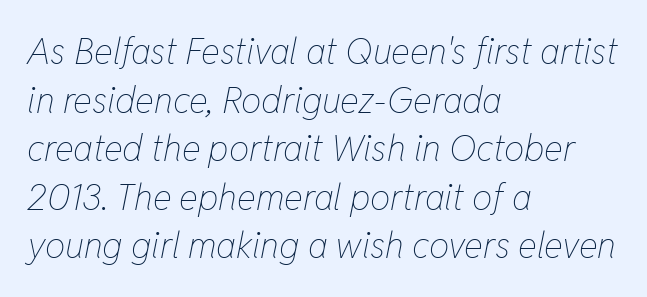
Q: Is the text bold? A: No.
Q: Is the text italic (slanted)? A: Yes, it leans right by about 11 degrees.
Q: Is the text underlined? A: No.
Q: How is the paragraph aligned? A: Left-aligned.
Q: Is the spacing between letters normal or unusually wide? A: Normal.
Q: Is the spacing between lines tight, normal or loose? A: Normal.
Q: Width (condensed, normal, or wide)? A: Condensed.
Q: Stroke contrast? A: Low.
Q: x-height? A: Medium.
Q: Monospaced? A: No.
